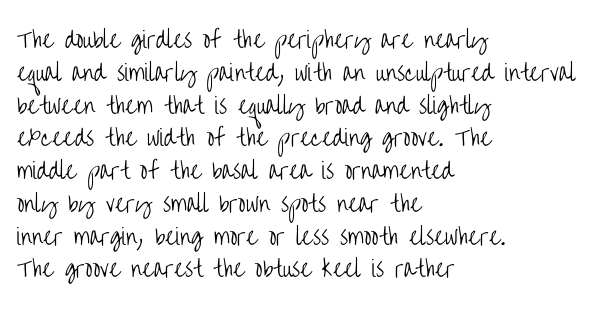
The image shows 22 px text type, upright; set left-aligned, normal line spacing (1.49x), normal letter spacing, not underlined.
